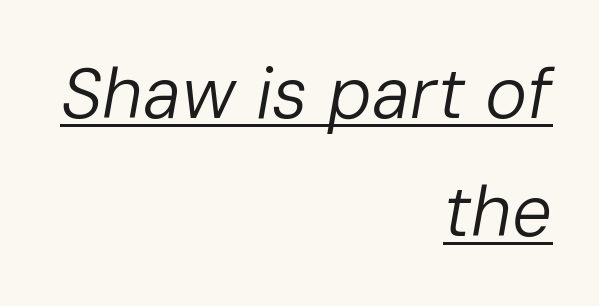
{"italic": "yes", "lean": "right", "slant_degrees": 10, "bold": "no", "weight": "regular", "width": "normal", "stroke_contrast": "low", "x_height": "medium", "monospaced": "no", "underline": "yes", "align": "right", "line_spacing": "normal", "line_spacing_ratio": 1.66, "letter_spacing": "normal", "letter_spacing_em": 0.0, "glyph_px": 71}
